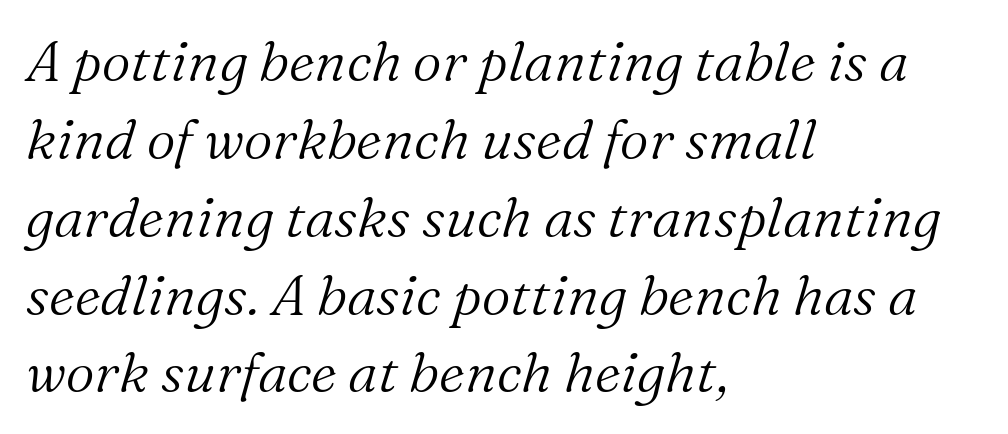
{"serif": "yes", "italic": "yes", "lean": "right", "slant_degrees": 16, "bold": "no", "weight": "light", "width": "normal", "stroke_contrast": "medium", "x_height": "medium", "monospaced": "no", "underline": "no", "align": "left", "line_spacing": "normal", "line_spacing_ratio": 1.39, "letter_spacing": "normal", "letter_spacing_em": 0.0, "glyph_px": 56}
